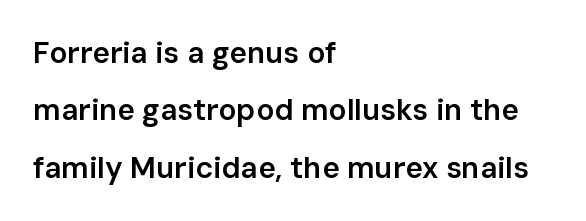
The image shows 30 px semibold sans-serif type, upright; set left-aligned, loose line spacing (1.91x), normal letter spacing, not underlined; low stroke contrast and a medium x-height.
